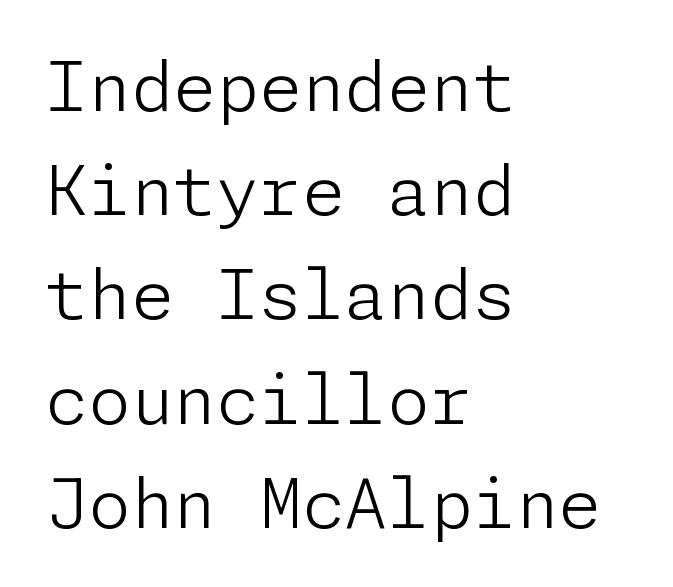
{"serif": "no", "italic": "no", "bold": "no", "weight": "light", "width": "normal", "stroke_contrast": "low", "x_height": "medium", "underline": "no", "align": "left", "line_spacing": "normal", "line_spacing_ratio": 1.51, "letter_spacing": "normal", "letter_spacing_em": 0.0, "glyph_px": 69}
